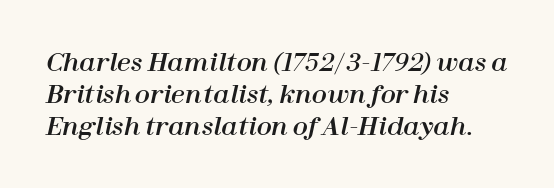
Q: Is the text italic (slanted)? A: Yes, it leans right by about 12 degrees.
Q: Is the text underlined? A: No.
Q: How is the paragraph aligned? A: Left-aligned.
Q: Is the spacing between letters normal or unusually wide? A: Normal.
Q: Is the spacing between lines tight, normal or loose? A: Normal.
